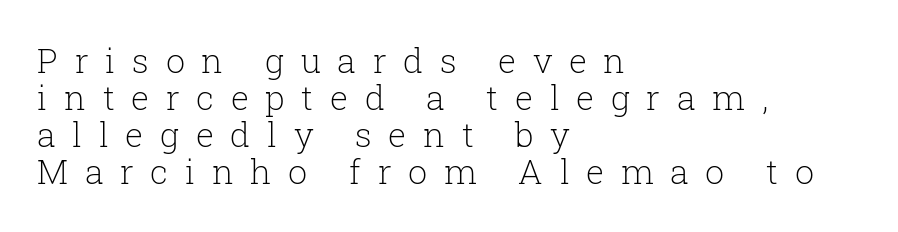
No chunkiness to these letters — they're not bold. Is this a sans? No — the strokes have serifs. The passage shown has open, widely tracked lettering throughout. The font's upright variant was chosen for this text.
